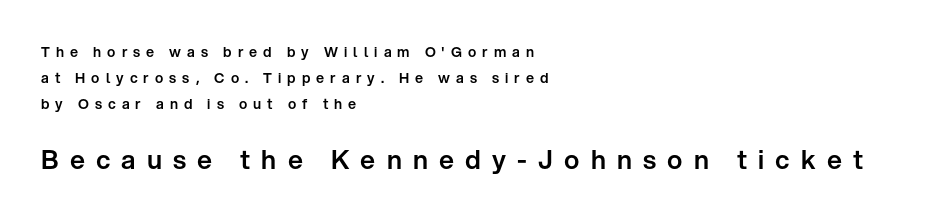
{"italic": "no", "underline": "no", "align": "left", "line_spacing_ratio": 1.87, "letter_spacing": "wide", "letter_spacing_em": 0.43, "larger_block": "second", "size_ratio": 1.86, "glyph_px": 26}
